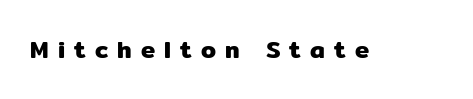
Lines of text with bare space underneath. The letters are spread apart with noticeably loose tracking. In terms of posture, this sample is upright.
